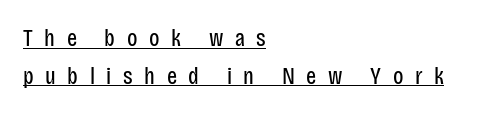
Q: Is the text bold? A: No.
Q: Is the text italic (slanted)? A: No, it is upright.
Q: Is the text underlined? A: Yes.
Q: How is the paragraph aligned? A: Left-aligned.
Q: Is the spacing between letters normal or unusually wide? A: Unusually wide.
Q: Is the spacing between lines tight, normal or loose? A: Normal.
